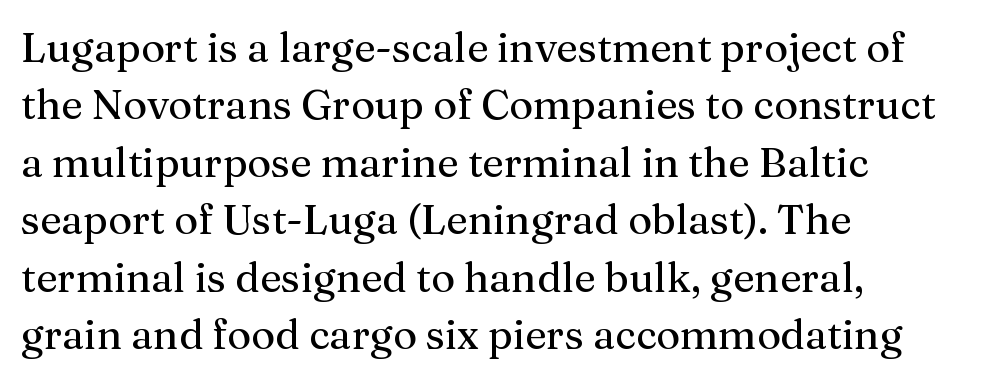
The image shows 41 px serif type, upright; set left-aligned, normal line spacing (1.4x), normal letter spacing, not underlined; medium stroke contrast and a medium x-height.
